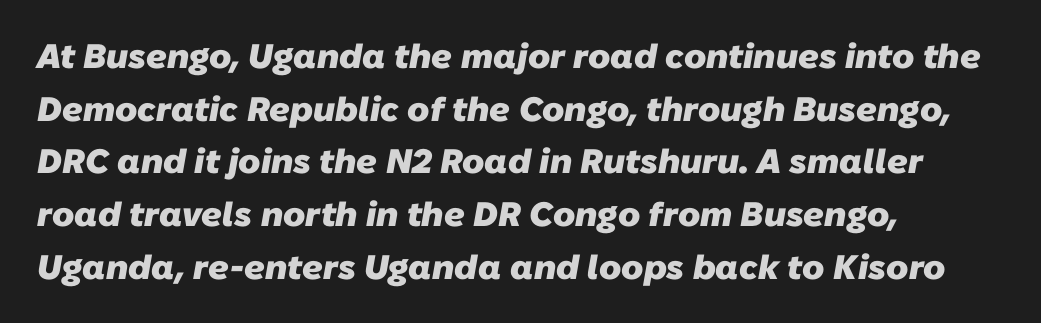
Q: Is the text bold? A: Yes.
Q: Is the typeface a serif or a sans-serif typeface? A: Sans-serif.
Q: Is the text underlined? A: No.
Q: How is the paragraph aligned? A: Left-aligned.
Q: Is the spacing between letters normal or unusually wide? A: Normal.
Q: Is the spacing between lines tight, normal or loose? A: Normal.
Q: Width (condensed, normal, or wide)? A: Normal.
Q: Stroke contrast? A: Low.
Q: x-height? A: Medium.
Q: Monospaced? A: No.
